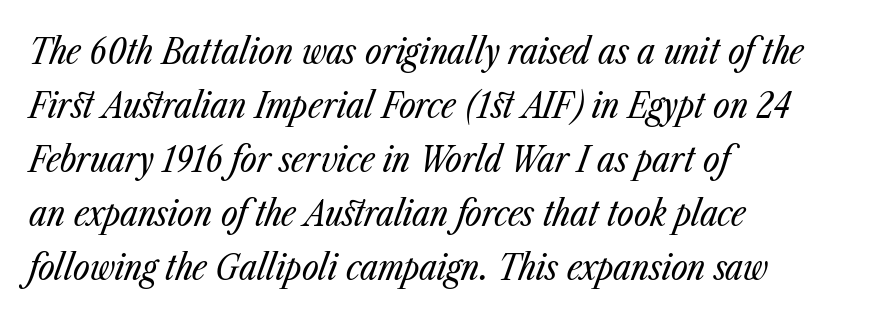
Rendered with sloped, italic letterforms. Honestly, the letter spacing is just normal — you wouldn't notice it. The rendering uses a moderate line-height, typical for paragraphs. The cut favours lightness, reaching ordinary text weight at its darkest. Character widths vary here, with narrow letters taking less room than wide ones. Plain, unruled lines of type.
